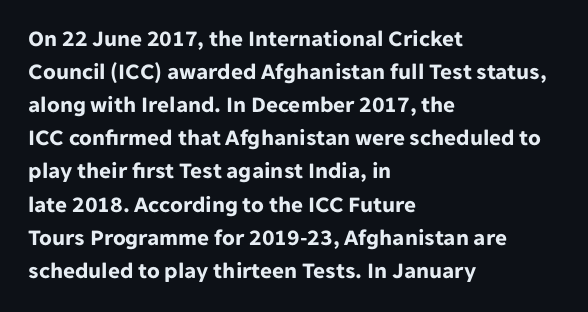
{"italic": "no", "bold": "yes", "underline": "no", "align": "left", "line_spacing": "normal", "line_spacing_ratio": 1.44, "letter_spacing": "normal", "letter_spacing_em": 0.0, "glyph_px": 23}
